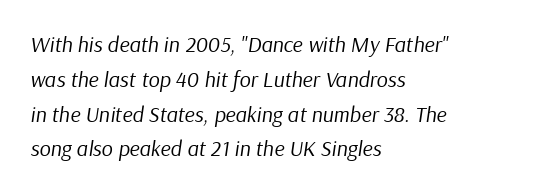
The image shows 22 px text type, italic (leaning right); set left-aligned, normal line spacing (1.58x), normal letter spacing, not underlined.
